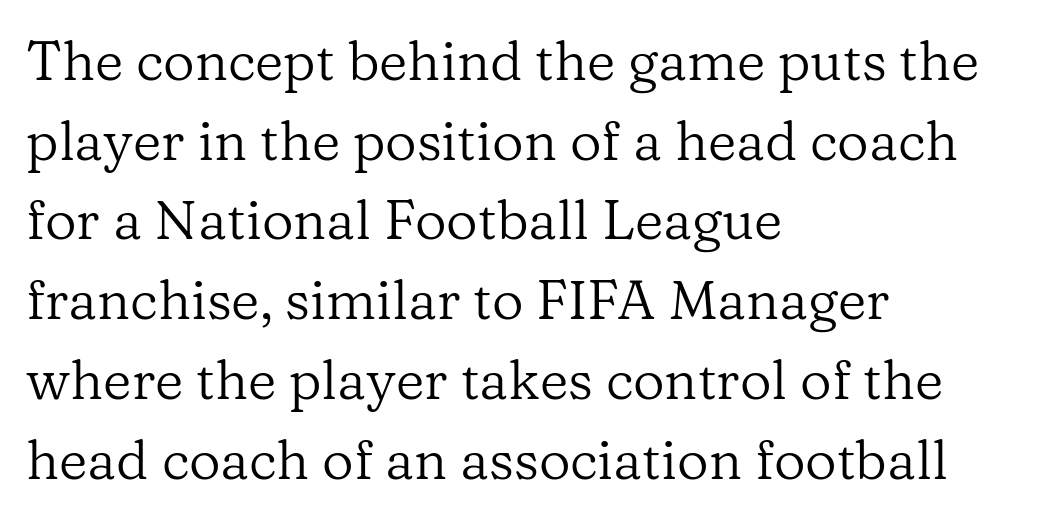
{"serif": "yes", "italic": "no", "bold": "no", "weight": "regular", "width": "normal", "stroke_contrast": "low", "x_height": "medium", "monospaced": "no", "underline": "no", "align": "left", "line_spacing": "normal", "line_spacing_ratio": 1.45, "letter_spacing": "normal", "letter_spacing_em": 0.0, "glyph_px": 55}
